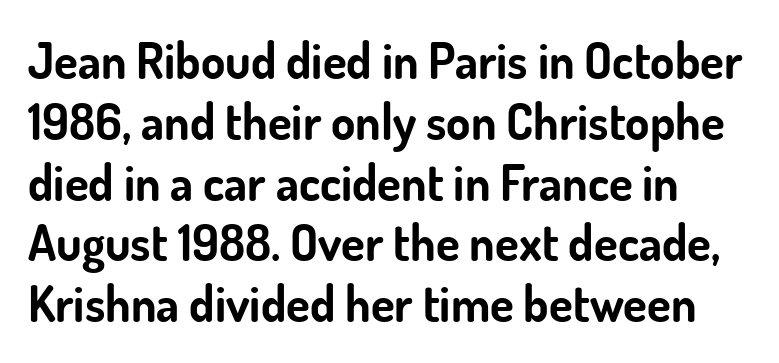
Ordinary non-slanted type is in use. The words here are not underlined. Nothing unusual about the tracking: characters are spaced as the font intends. Proportional: the letters do not fall into vertical columns. Grotesque or geometric, the face here clearly has no serifs.
